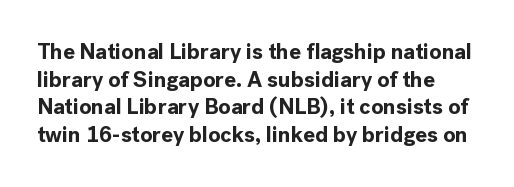
A typesetter would call this zero additional tracking. The rows are spaced the way most documents space them. Honestly, there is no underline to notice here at all. Is there any slant? The stems are plumb.
